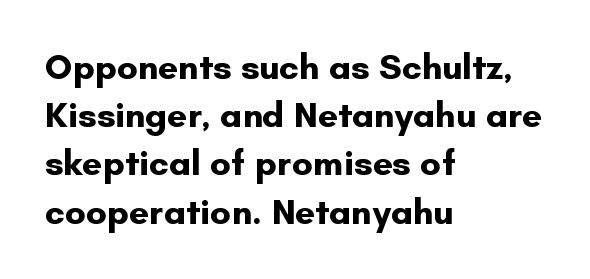
Tracking value appears to be zero — textbook default spacing. This rendering uses left alignment, leaving the right contour irregular. Each row of text sits above clean, open space. Looks like regular typesetting: each glyph gets only the width it needs.
